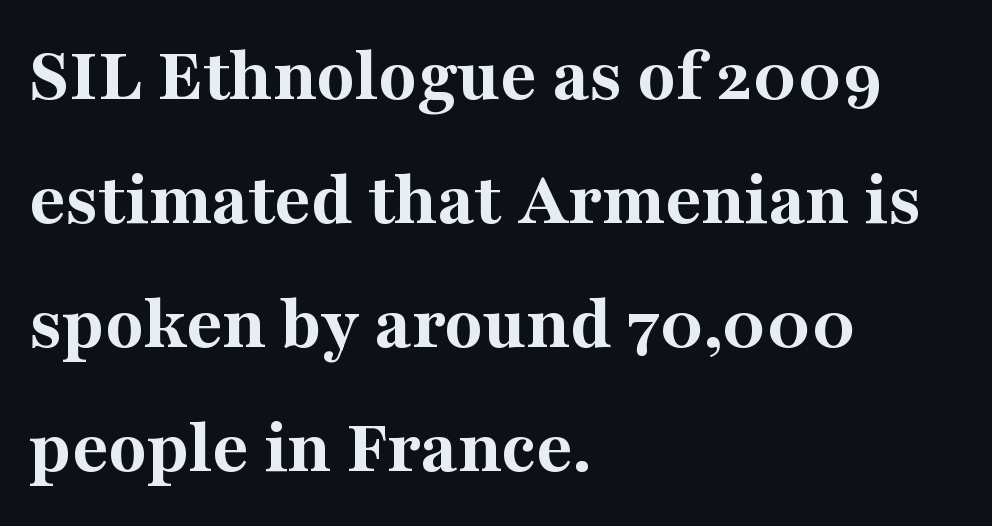
The image shows 78 px bold serif type, upright; set left-aligned, normal line spacing (1.59x), normal letter spacing, not underlined; medium stroke contrast and a medium x-height.
